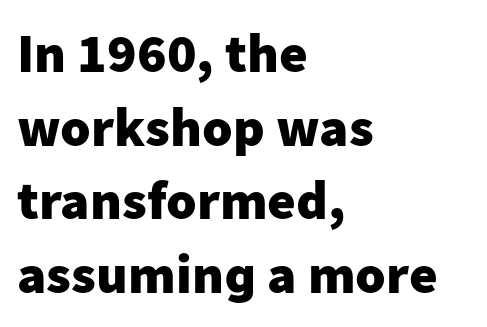
{"serif": "no", "italic": "no", "bold": "yes", "weight": "heavy", "width": "normal", "stroke_contrast": "low", "x_height": "medium", "monospaced": "no", "underline": "no", "align": "left", "line_spacing": "normal", "line_spacing_ratio": 1.34, "letter_spacing": "normal", "letter_spacing_em": 0.0, "glyph_px": 55}
